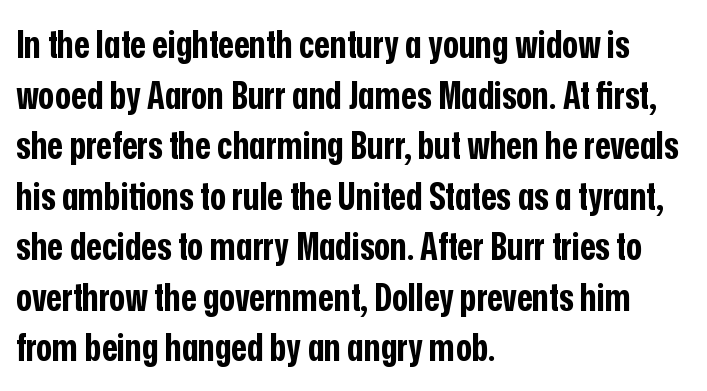
Bare-footed words on every line. Words appear dense and cohesive because spacing is normal. Each letter keeps its own natural width here, so spacing adapts to shape. The line-height multiplier appears to be the usual default. Horizontally, the lines are justified to the leading edge only. These lines carry a lot of weight — the face is fully bold.
